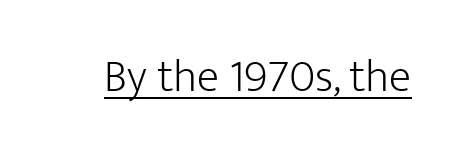
Q: Is the text bold? A: No.
Q: Is the text italic (slanted)? A: No, it is upright.
Q: Is the typeface a serif or a sans-serif typeface? A: Sans-serif.
Q: Is the text underlined? A: Yes.
Q: Is the spacing between letters normal or unusually wide? A: Normal.
Q: Width (condensed, normal, or wide)? A: Normal.
Q: Stroke contrast? A: Low.
Q: x-height? A: Medium.
Q: Monospaced? A: No.
